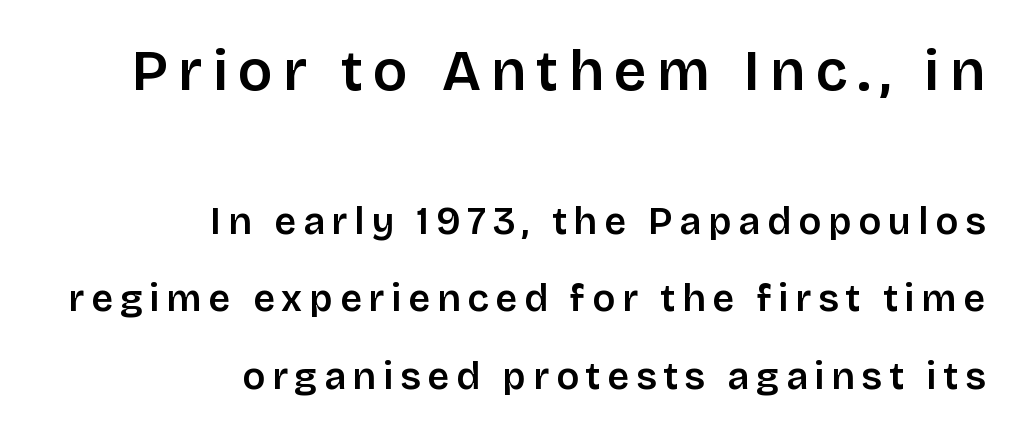
Unlike italic type, these characters show no tilt at all. The space between consecutive lines is lavish. The rendering uses a semibold face; strokes are thickened but not to full bold. The zone under the glyphs is completely vacant. Classification — sans serif. Note the varied advance widths — an 'i' is clearly narrower than an 'm'.
